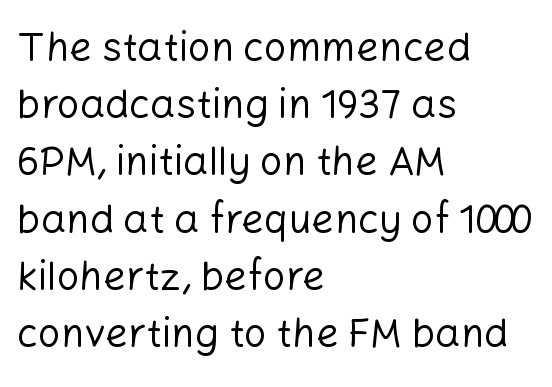
{"serif": "no", "italic": "no", "bold": "no", "weight": "regular", "width": "normal", "stroke_contrast": "low", "x_height": "medium", "monospaced": "no", "underline": "no", "align": "left", "line_spacing": "normal", "line_spacing_ratio": 1.43, "letter_spacing": "normal", "letter_spacing_em": 0.0, "glyph_px": 40}
